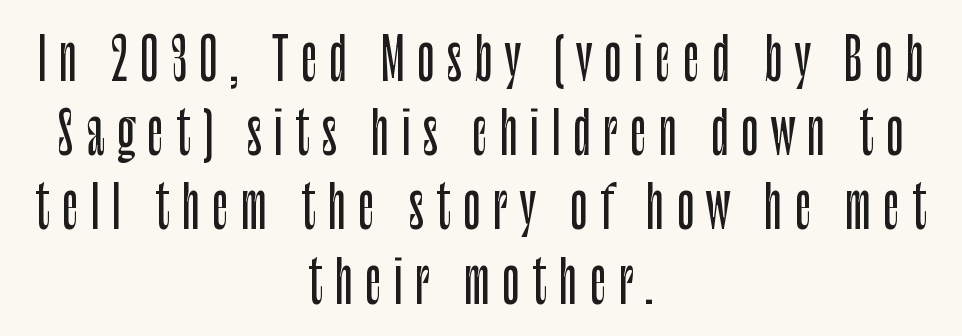
{"serif": "no", "italic": "no", "width": "condensed", "stroke_contrast": "low", "x_height": "large", "monospaced": "no", "underline": "no", "align": "center", "line_spacing": "normal", "line_spacing_ratio": 1.28, "letter_spacing": "wide", "letter_spacing_em": 0.21, "glyph_px": 58}
